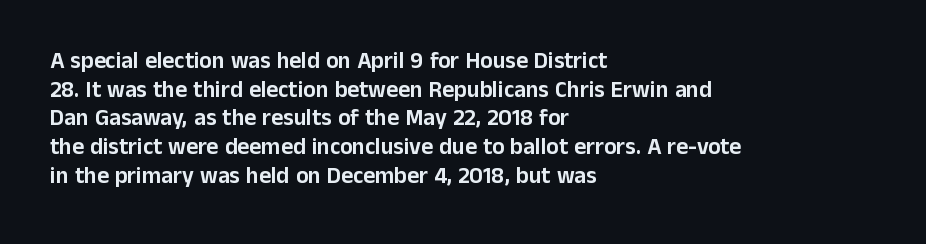
The image shows 23 px text type, upright; set left-aligned, normal line spacing (1.25x), normal letter spacing, not underlined.
